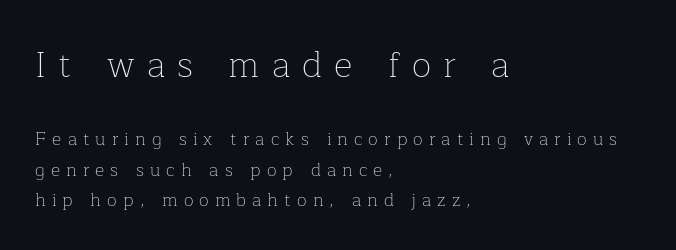
{"serif": "yes", "italic": "no", "bold": "no", "weight": "thin", "width": "normal", "stroke_contrast": "low", "x_height": "medium", "monospaced": "no", "underline": "no", "align": "left", "line_spacing": "normal", "line_spacing_ratio": 1.68, "letter_spacing": "wide", "letter_spacing_em": 0.34, "larger_block": "first", "size_ratio": 2.0, "glyph_px": 36}
